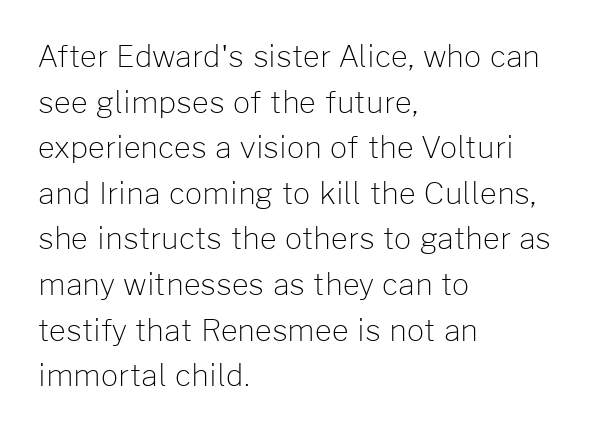
Q: Is the text bold? A: No.
Q: Is the text italic (slanted)? A: No, it is upright.
Q: Is the typeface a serif or a sans-serif typeface? A: Sans-serif.
Q: Is the text underlined? A: No.
Q: How is the paragraph aligned? A: Left-aligned.
Q: Is the spacing between letters normal or unusually wide? A: Normal.
Q: Is the spacing between lines tight, normal or loose? A: Normal.
Q: Width (condensed, normal, or wide)? A: Normal.
Q: Stroke contrast? A: Low.
Q: x-height? A: Medium.
Q: Monospaced? A: No.
